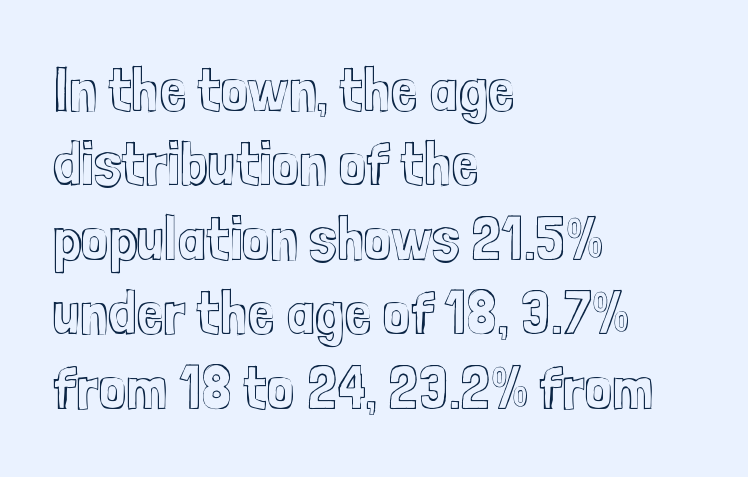
Q: Is the text italic (slanted)? A: No, it is upright.
Q: Is the text underlined? A: No.
Q: How is the paragraph aligned? A: Left-aligned.
Q: Is the spacing between letters normal or unusually wide? A: Normal.
Q: Width (condensed, normal, or wide)? A: Condensed.
Q: x-height? A: Medium.
Q: Monospaced? A: No.
